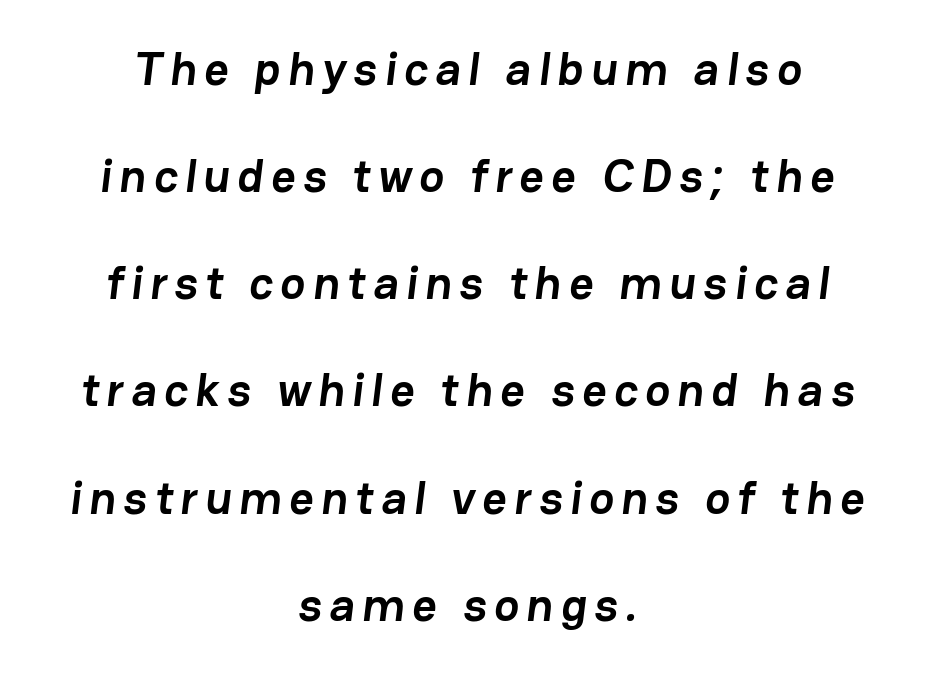
Nothing sits at the stroke ends, so this counts as sans-serif. The passage is arranged like a title page — every line centered. Strong, thick strokes mark this as bold type. These lines stand farther apart than default settings would place them.
